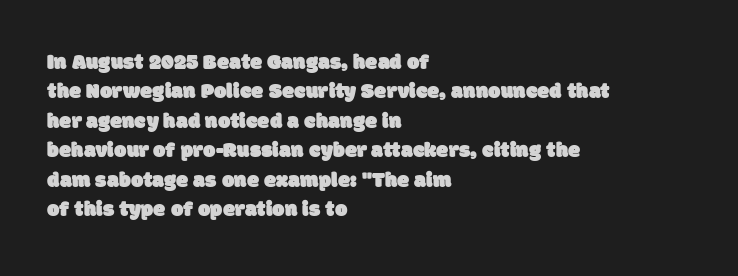
Q: Is the text underlined? A: No.
Q: How is the paragraph aligned? A: Left-aligned.
Q: Is the spacing between letters normal or unusually wide? A: Normal.
Q: Is the spacing between lines tight, normal or loose? A: Normal.
